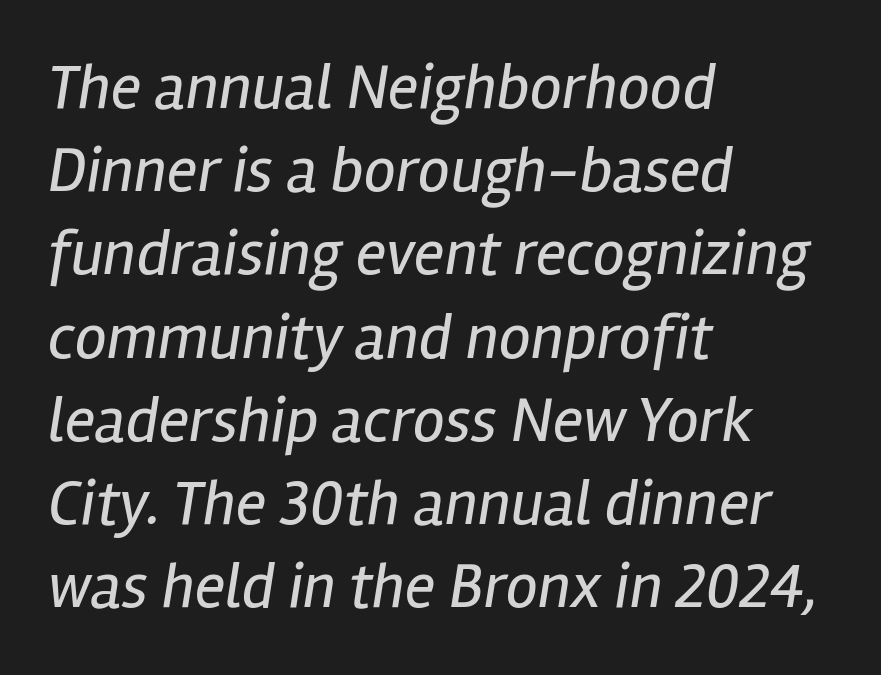
Heft: none added — not bold. The rendering anchors every line to the left-hand side. How are the letters spaced? Ordinarily, with no added tracking. This sample keeps an unexceptional amount of space between lines. Emphasis-style slanted type is in use. Decoration check: the copy has no underline.
